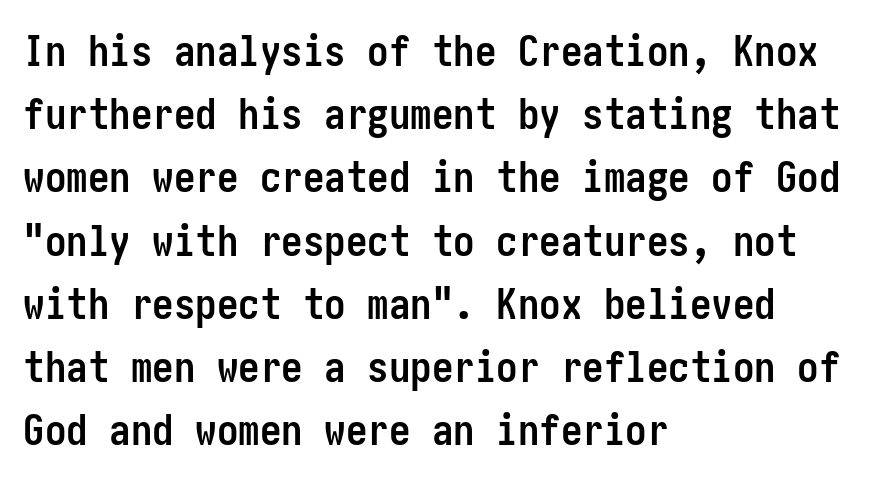
Letter spacing: default. Examine the stroke ends and you'll find no serifs. Leftover space on each line is placed entirely after the last word. Leading matches the norm, producing a regular column. Any mark beneath the type? The region is blank. Notice how the stems are strictly vertical — no italics here.
